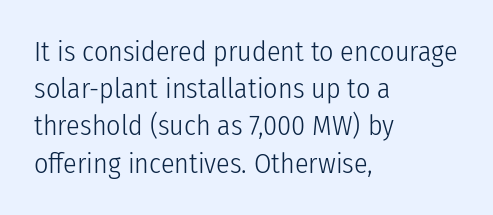
The image shows 28 px light, condensed sans-serif type, upright; set left-aligned, normal line spacing (1.33x), normal letter spacing, not underlined; low stroke contrast and a medium x-height.
